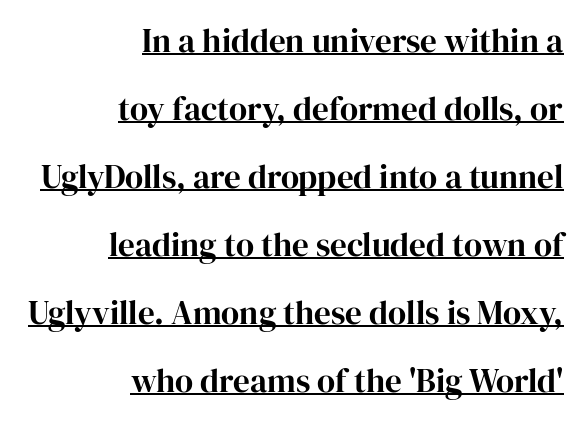
Q: Is the text bold? A: Yes.
Q: Is the text italic (slanted)? A: No, it is upright.
Q: Is the typeface a serif or a sans-serif typeface? A: Serif.
Q: Is the text underlined? A: Yes.
Q: How is the paragraph aligned? A: Right-aligned.
Q: Is the spacing between letters normal or unusually wide? A: Normal.
Q: Is the spacing between lines tight, normal or loose? A: Loose.
Q: Width (condensed, normal, or wide)? A: Normal.
Q: Stroke contrast? A: High.
Q: x-height? A: Medium.
Q: Monospaced? A: No.
